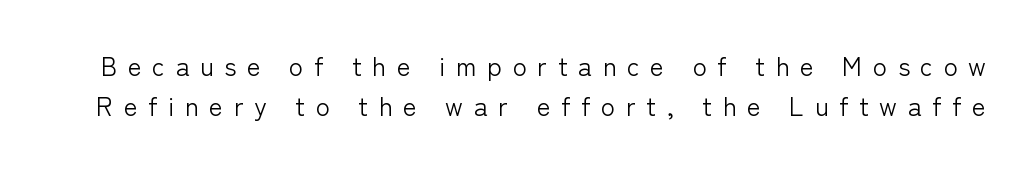
Whoever set this chose a conventional vertical rhythm. Glance below the letters and you will spot only blank space. Weight: regular or lighter. Does the lettering tilt? It doesn't — this is upright. Tracking here is generous; glyphs stand well apart from one another.
